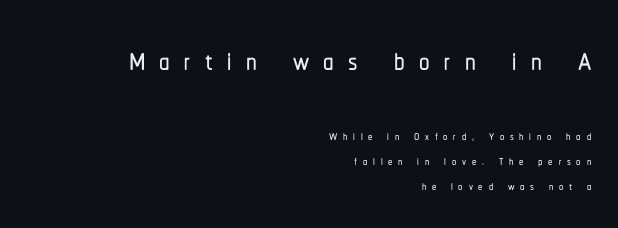
Q: Is the text italic (slanted)? A: No, it is upright.
Q: Is the typeface a serif or a sans-serif typeface? A: Sans-serif.
Q: Is the text underlined? A: No.
Q: How is the paragraph aligned? A: Right-aligned.
Q: Is the spacing between letters normal or unusually wide? A: Unusually wide.
Q: Is the spacing between lines tight, normal or loose? A: Normal.
Q: Which block of text is set in a larger size, the first (top) or the second (bottom)? A: The first (top) one.
Q: Width (condensed, normal, or wide)? A: Condensed.
Q: Stroke contrast? A: Low.
Q: x-height? A: Medium.
Q: Monospaced? A: No.
